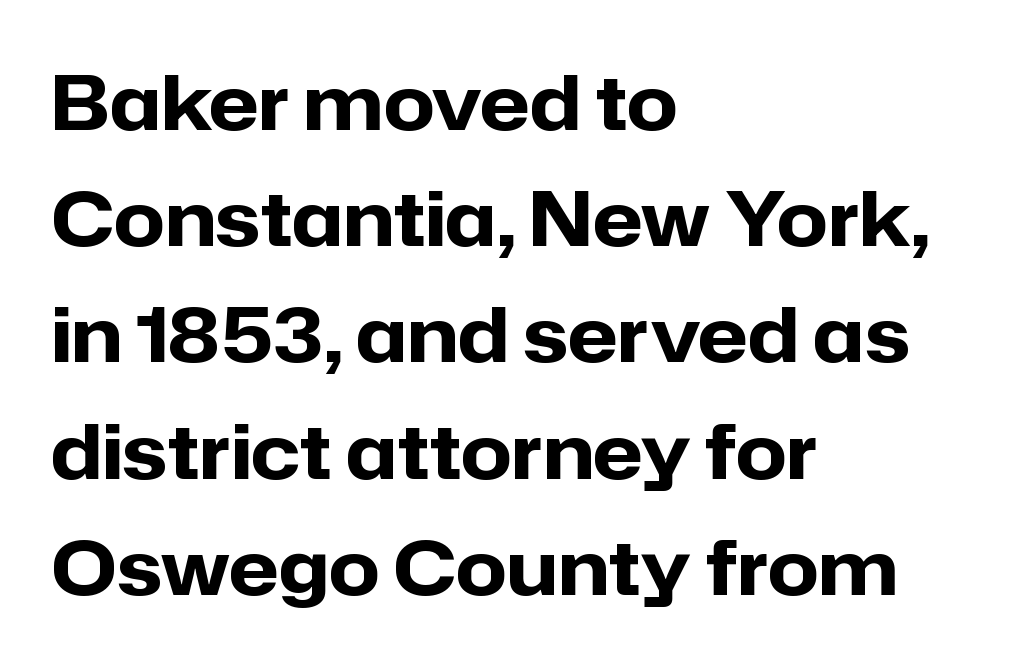
The image shows 74 px heavy sans-serif type, upright; set left-aligned, normal line spacing (1.57x), normal letter spacing, not underlined; low stroke contrast and a medium x-height.
